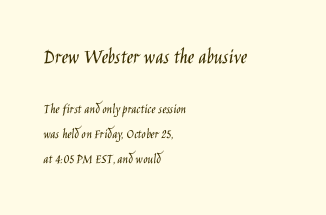
Q: Is the text bold? A: No.
Q: Is the text italic (slanted)? A: Yes.
Q: Is the text underlined? A: No.
Q: How is the paragraph aligned? A: Left-aligned.
Q: Is the spacing between letters normal or unusually wide? A: Normal.
Q: Which block of text is set in a larger size, the first (top) or the second (bottom)? A: The first (top) one.
